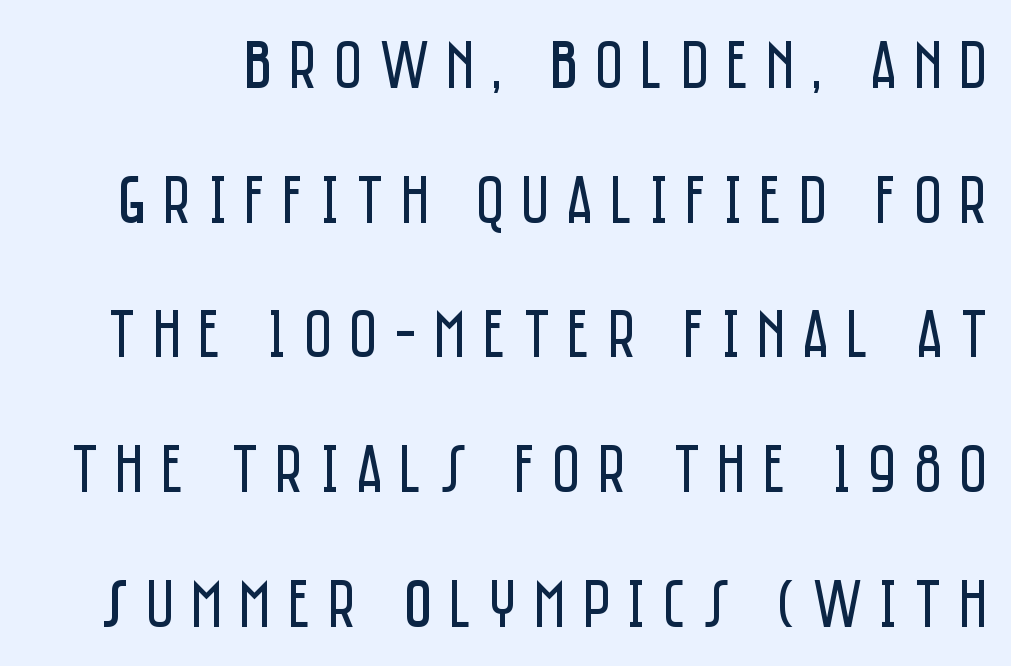
{"serif": "no", "italic": "no", "bold": "no", "weight": "regular", "width": "condensed", "stroke_contrast": "low", "x_height": "large", "monospaced": "no", "underline": "no", "line_spacing": "loose", "line_spacing_ratio": 1.98, "letter_spacing": "wide", "letter_spacing_em": 0.25, "glyph_px": 68}
